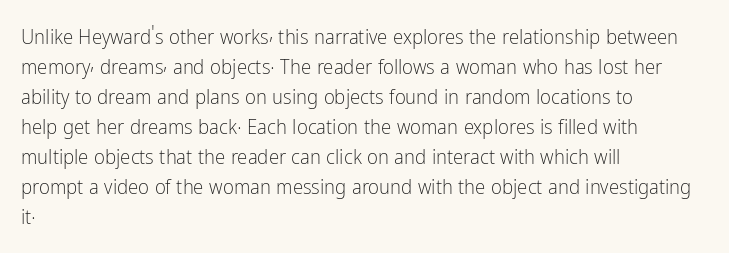
Q: Is the text bold? A: No.
Q: Is the text italic (slanted)? A: No, it is upright.
Q: Is the text underlined? A: No.
Q: How is the paragraph aligned? A: Left-aligned.
Q: Is the spacing between letters normal or unusually wide? A: Normal.
Q: Is the spacing between lines tight, normal or loose? A: Normal.
